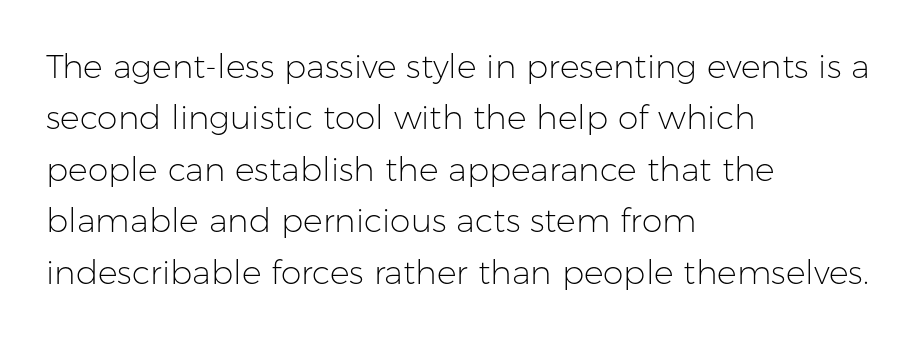
Q: Is the text bold? A: No.
Q: Is the text italic (slanted)? A: No, it is upright.
Q: Is the typeface a serif or a sans-serif typeface? A: Sans-serif.
Q: Is the text underlined? A: No.
Q: How is the paragraph aligned? A: Left-aligned.
Q: Is the spacing between letters normal or unusually wide? A: Normal.
Q: Is the spacing between lines tight, normal or loose? A: Normal.
Q: Width (condensed, normal, or wide)? A: Normal.
Q: Stroke contrast? A: Low.
Q: x-height? A: Medium.
Q: Monospaced? A: No.
